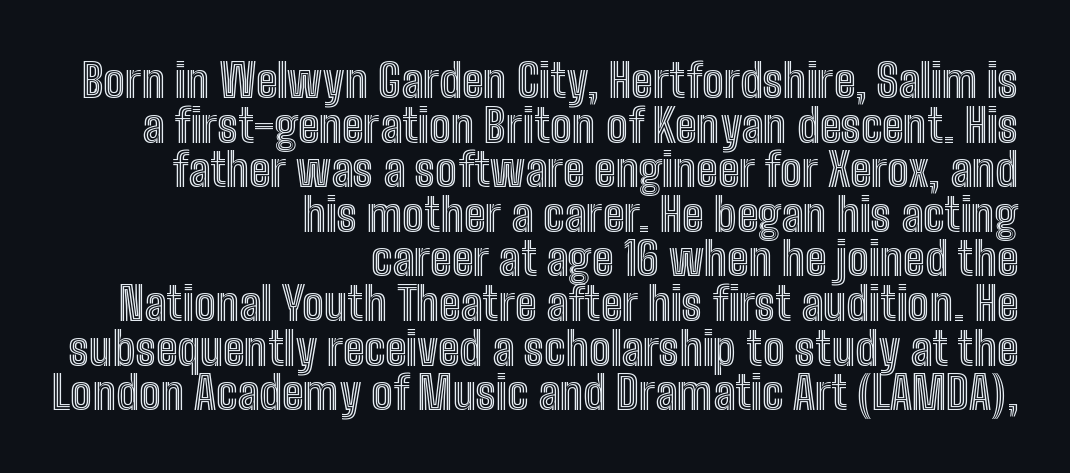
The image shows 46 px condensed type, upright; set right-aligned, tight line spacing (0.97x), normal letter spacing, not underlined; a medium x-height.
